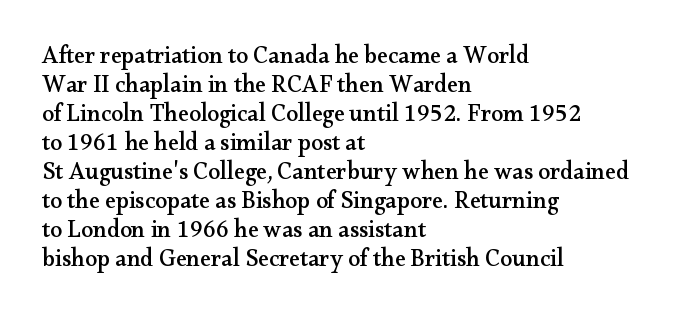
Q: Is the text italic (slanted)? A: No, it is upright.
Q: Is the text underlined? A: No.
Q: How is the paragraph aligned? A: Left-aligned.
Q: Is the spacing between letters normal or unusually wide? A: Normal.
